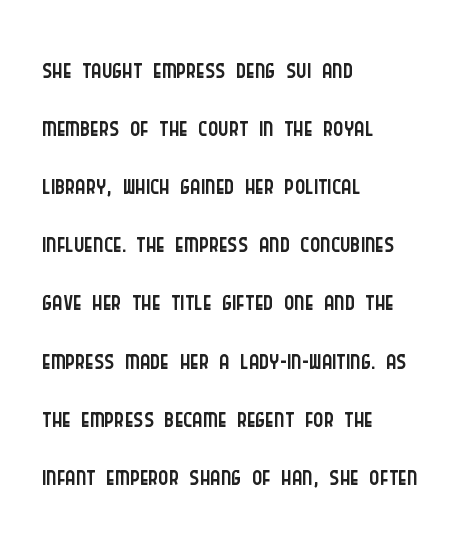
{"serif": "no", "italic": "no", "bold": "no", "weight": "light", "width": "condensed", "stroke_contrast": "low", "x_height": "large", "monospaced": "no", "underline": "no", "align": "left", "line_spacing": "normal", "line_spacing_ratio": 1.49, "letter_spacing": "normal", "letter_spacing_em": 0.0, "glyph_px": 39}
